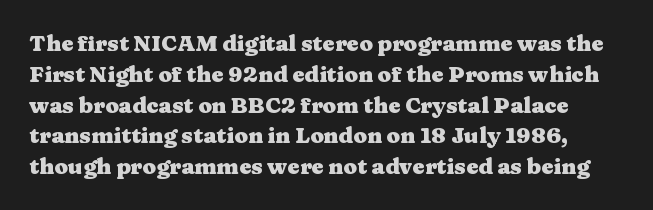
{"italic": "no", "bold": "yes", "underline": "no", "line_spacing": "normal", "line_spacing_ratio": 1.4, "letter_spacing": "normal", "letter_spacing_em": 0.0, "glyph_px": 22}
